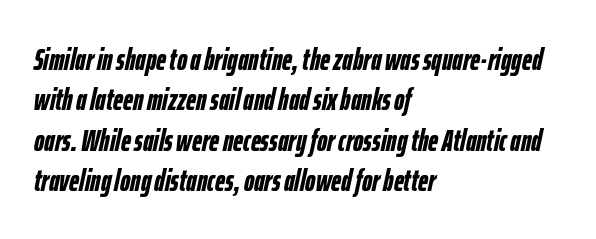
Q: Is the text bold? A: Yes.
Q: Is the text italic (slanted)? A: Yes, it leans right by about 12 degrees.
Q: Is the text underlined? A: No.
Q: How is the paragraph aligned? A: Left-aligned.
Q: Is the spacing between letters normal or unusually wide? A: Normal.
Q: Is the spacing between lines tight, normal or loose? A: Normal.
Q: Width (condensed, normal, or wide)? A: Condensed.
Q: Stroke contrast? A: Low.
Q: x-height? A: Medium.
Q: Monospaced? A: No.
